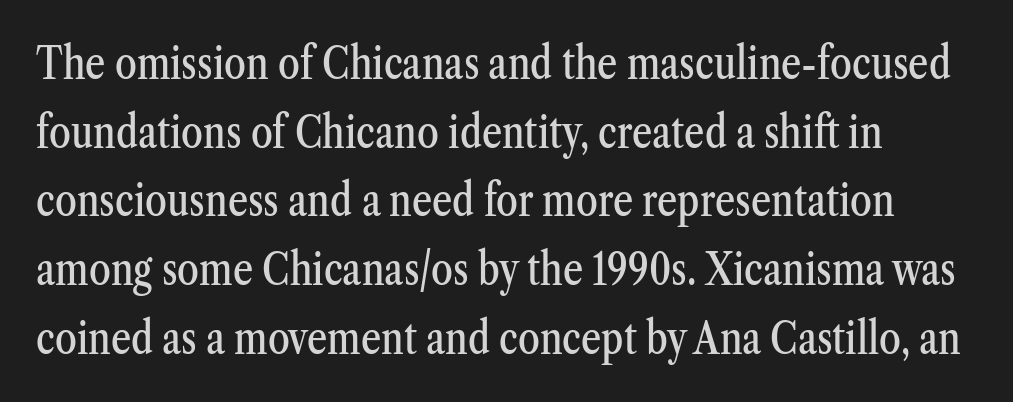
{"serif": "yes", "italic": "no", "width": "condensed", "stroke_contrast": "medium", "x_height": "medium", "monospaced": "no", "underline": "no", "align": "left", "line_spacing": "normal", "line_spacing_ratio": 1.56, "letter_spacing": "normal", "letter_spacing_em": 0.0, "glyph_px": 44}
